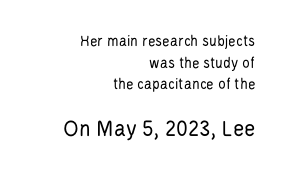
Letters have the restrained weight of plain body copy at most. Unmarked baselines from the first word to the last. One glance says typical: line gaps are just what's usual. Is the letter spacing exaggerated? No — it looks like the ordinary default. Reading down the block, your eye finds every line finishing at a fixed right position.
